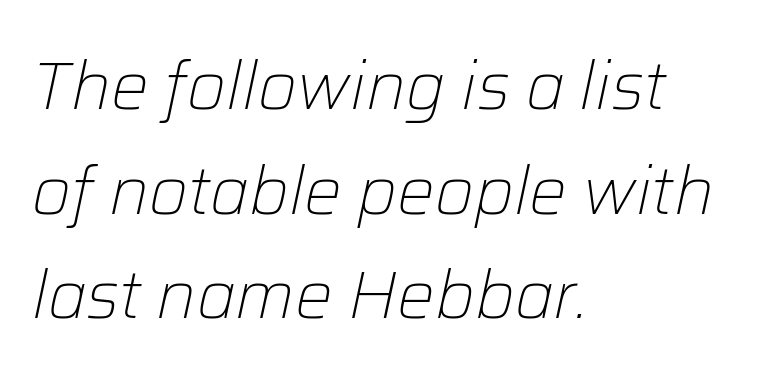
Q: Is the text bold? A: No.
Q: Is the text italic (slanted)? A: Yes, it leans right by about 12 degrees.
Q: Is the text underlined? A: No.
Q: How is the paragraph aligned? A: Left-aligned.
Q: Is the spacing between letters normal or unusually wide? A: Normal.
Q: Is the spacing between lines tight, normal or loose? A: Normal.
Q: Width (condensed, normal, or wide)? A: Normal.
Q: Stroke contrast? A: Low.
Q: x-height? A: Medium.
Q: Monospaced? A: No.
